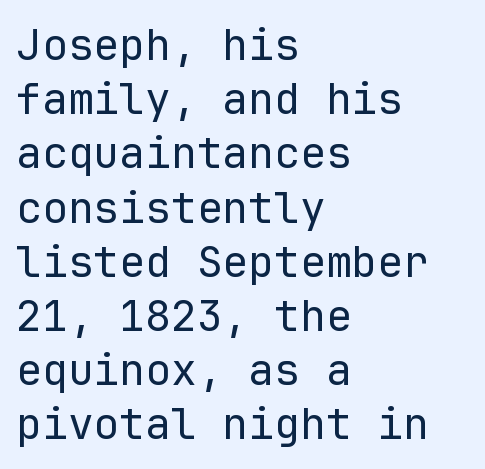
Q: Is the text bold? A: No.
Q: Is the text italic (slanted)? A: No, it is upright.
Q: Is the typeface a serif or a sans-serif typeface? A: Sans-serif.
Q: Is the text underlined? A: No.
Q: How is the paragraph aligned? A: Left-aligned.
Q: Is the spacing between letters normal or unusually wide? A: Normal.
Q: Is the spacing between lines tight, normal or loose? A: Normal.
Q: Width (condensed, normal, or wide)? A: Normal.
Q: Stroke contrast? A: Low.
Q: x-height? A: Medium.
Q: Monospaced? A: Yes.
